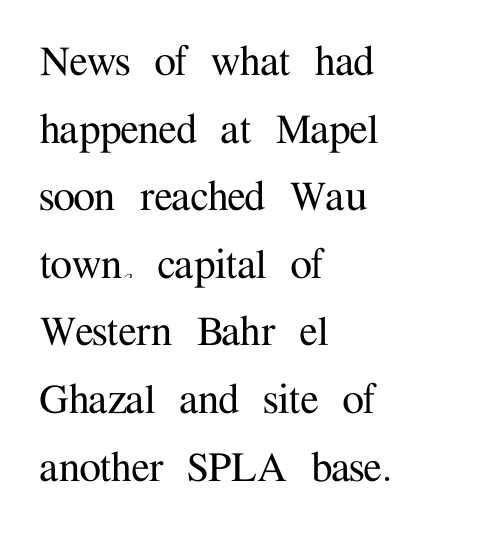
The face used here is proportionally spaced, like ordinary book or web type. Honestly, the letter spacing is just normal — you wouldn't notice it. Alignment: flush left. The space between consecutive lines is moderate.
